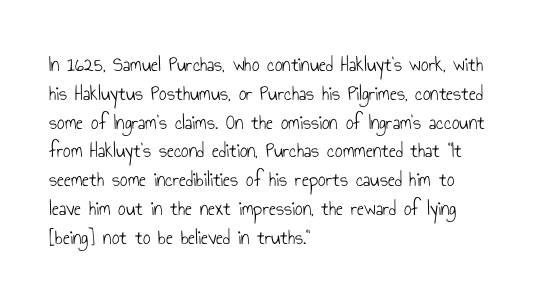
{"italic": "no", "bold": "no", "underline": "no", "align": "left", "line_spacing": "normal", "line_spacing_ratio": 1.37, "letter_spacing": "normal", "letter_spacing_em": 0.0, "glyph_px": 21}
